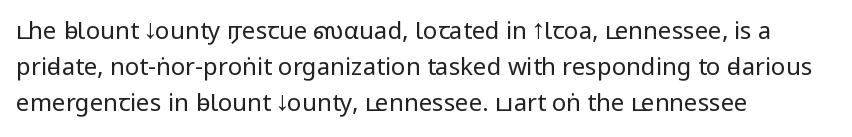
{"italic": "no", "bold": "no", "underline": "no", "align": "left", "line_spacing": "normal", "line_spacing_ratio": 1.5, "letter_spacing": "normal", "letter_spacing_em": 0.0, "glyph_px": 24}
